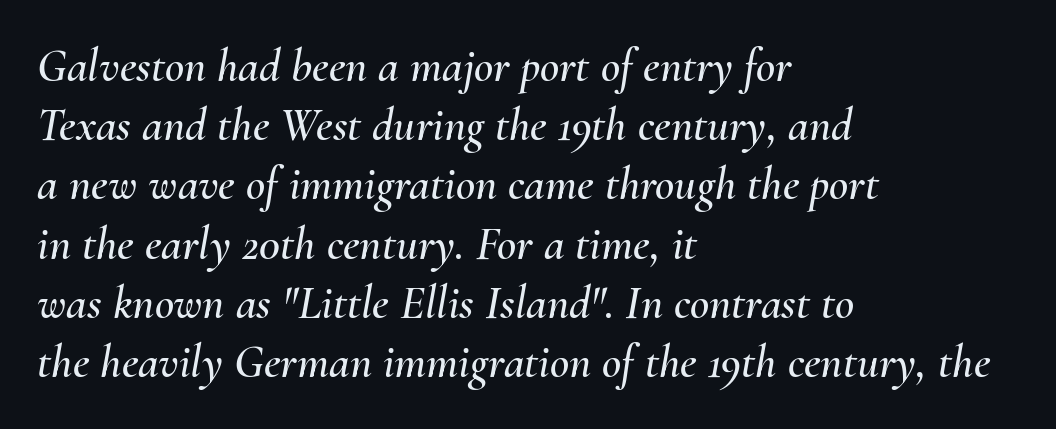
Horizontal alignment here is leftward, the default for most running prose. You can tell it's italic because the verticals aren't actually vertical. Spacing verdict: proportional, widths tailored to each character. Default kerning and tracking; the words read as compact shapes.
